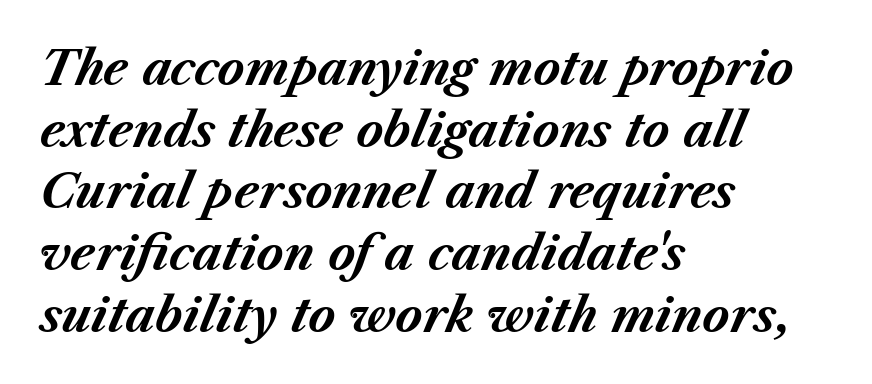
{"italic": "yes", "lean": "right", "slant_degrees": 23, "bold": "yes", "weight": "bold", "width": "normal", "stroke_contrast": "medium", "x_height": "medium", "monospaced": "no", "underline": "no", "align": "left", "line_spacing": "normal", "line_spacing_ratio": 1.34, "letter_spacing": "normal", "letter_spacing_em": 0.0, "glyph_px": 46}
